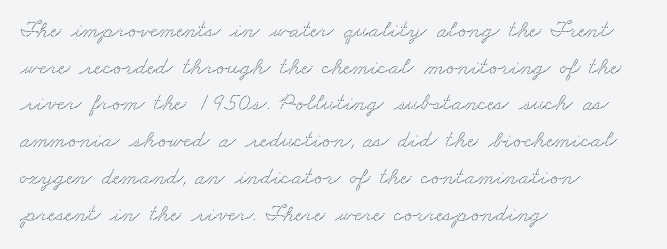
{"underline": "no", "align": "left", "line_spacing": "normal", "line_spacing_ratio": 1.53, "letter_spacing": "normal", "letter_spacing_em": 0.0, "glyph_px": 24}
